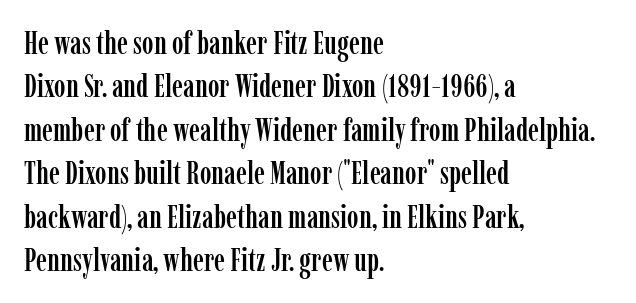
{"serif": "yes", "italic": "no", "width": "condensed", "stroke_contrast": "low", "x_height": "medium", "monospaced": "no", "underline": "no", "align": "left", "line_spacing": "normal", "line_spacing_ratio": 1.4, "letter_spacing": "normal", "letter_spacing_em": 0.0, "glyph_px": 31}
